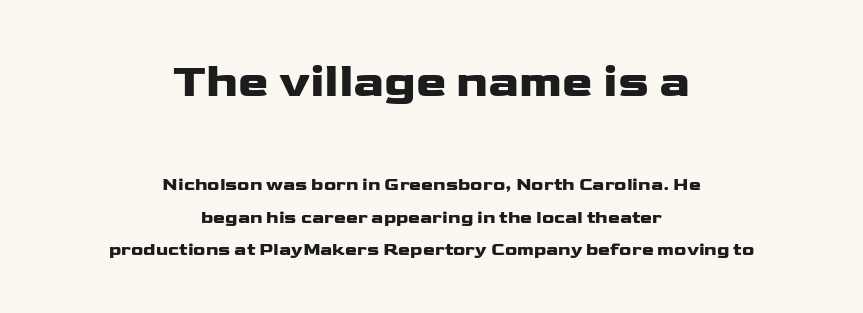
{"serif": "no", "italic": "no", "width": "wide", "stroke_contrast": "low", "x_height": "medium", "monospaced": "no", "underline": "no", "align": "center", "line_spacing_ratio": 1.81, "letter_spacing": "normal", "letter_spacing_em": 0.0, "larger_block": "first", "size_ratio": 2.56, "glyph_px": 46}
